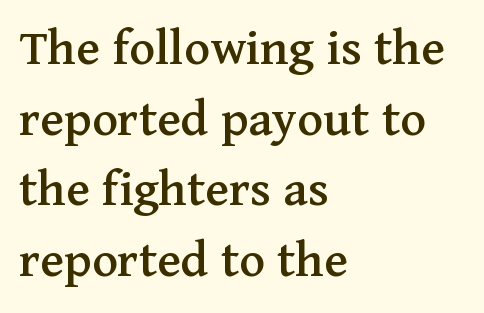
{"serif": "yes", "italic": "no", "width": "normal", "stroke_contrast": "medium", "x_height": "medium", "monospaced": "no", "underline": "no", "align": "left", "line_spacing": "normal", "line_spacing_ratio": 1.31, "letter_spacing": "normal", "letter_spacing_em": 0.0, "glyph_px": 54}
